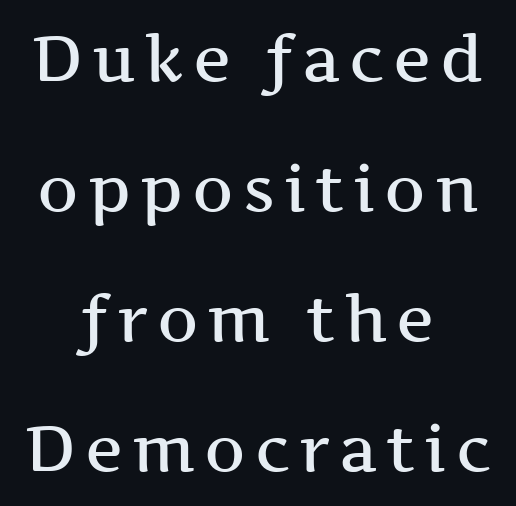
{"serif": "yes", "italic": "no", "bold": "semi", "weight": "semibold", "width": "wide", "stroke_contrast": "medium", "x_height": "medium", "monospaced": "no", "underline": "no", "align": "center", "line_spacing": "loose", "line_spacing_ratio": 2.03, "glyph_px": 64}
